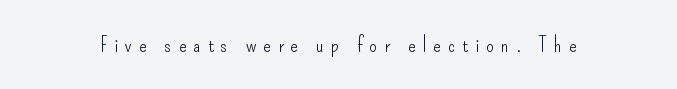
{"italic": "no", "bold": "no", "underline": "no", "letter_spacing": "wide", "letter_spacing_em": 0.32, "glyph_px": 22}
